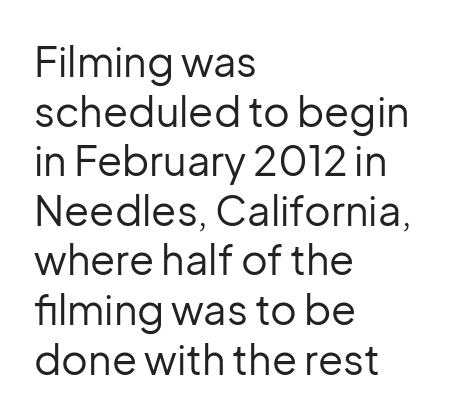
Tall strokes in this sample are plumb rather than angled. Are there feet on the stems? There aren't — it's a sans. The strokes are not fattened; the text isn't bold. The strip under each line holds only bare page. Observe the ordinary spacing: letters are neighbours, not strangers. The face used here is proportionally spaced, like ordinary book or web type.
